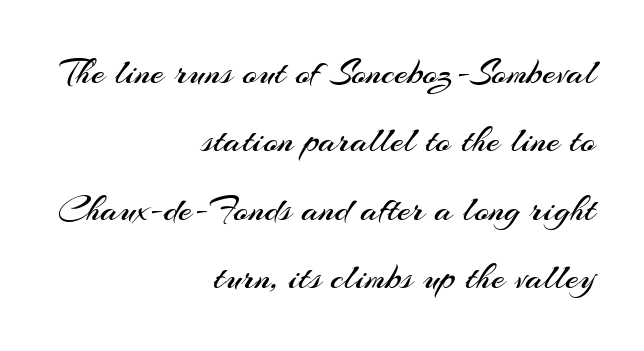
Q: Is the text bold? A: No.
Q: Is the text italic (slanted)? A: Yes.
Q: Is the typeface a serif or a sans-serif typeface? A: Sans-serif.
Q: Is the text underlined? A: No.
Q: How is the paragraph aligned? A: Right-aligned.
Q: Is the spacing between letters normal or unusually wide? A: Normal.
Q: Width (condensed, normal, or wide)? A: Normal.
Q: Stroke contrast? A: Medium.
Q: x-height? A: Small.
Q: Monospaced? A: No.
